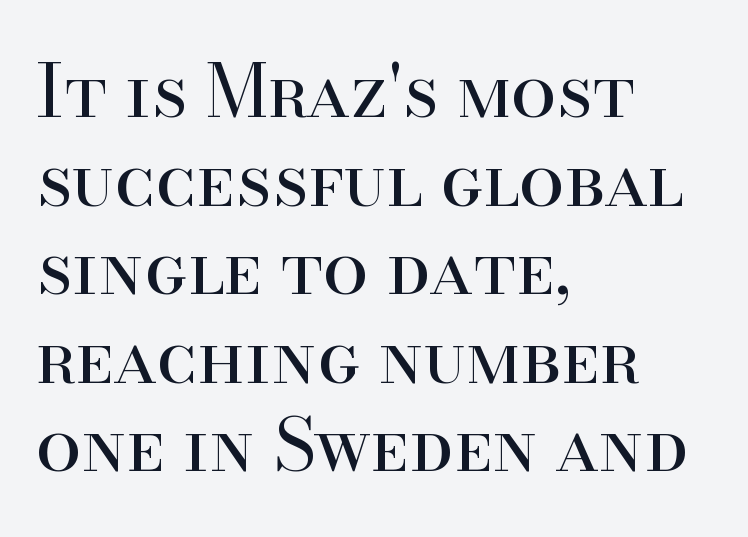
Varying glyph widths throughout — classic text-font behaviour. Only glyphs here, with clear space below each row. Stroke thickness stays within the range of a standard reading face or lighter. Does the type have serifs? Yes, each stem ends in a small foot. The font's upright variant was chosen for this text. Compared with typical body copy, the letter spacing here is the same.
